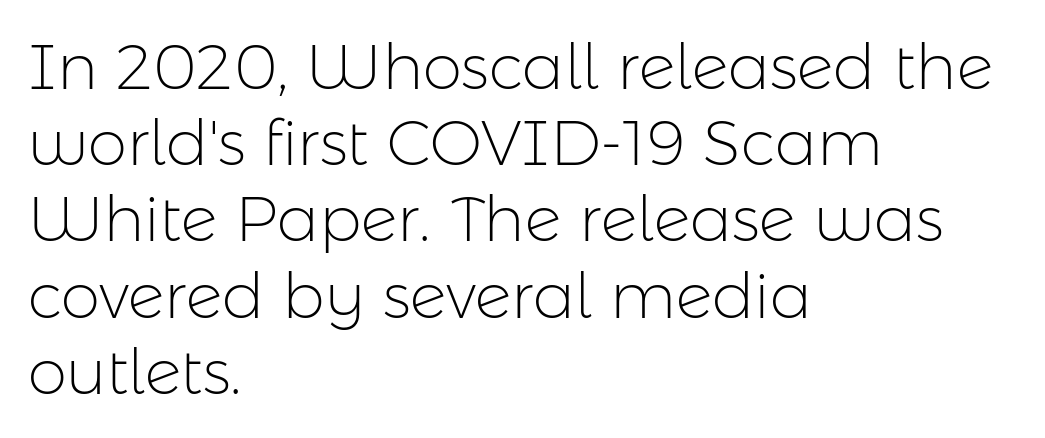
Q: Is the text bold? A: No.
Q: Is the text italic (slanted)? A: No, it is upright.
Q: Is the typeface a serif or a sans-serif typeface? A: Sans-serif.
Q: Is the text underlined? A: No.
Q: How is the paragraph aligned? A: Left-aligned.
Q: Is the spacing between letters normal or unusually wide? A: Normal.
Q: Width (condensed, normal, or wide)? A: Normal.
Q: Stroke contrast? A: Low.
Q: x-height? A: Medium.
Q: Monospaced? A: No.
